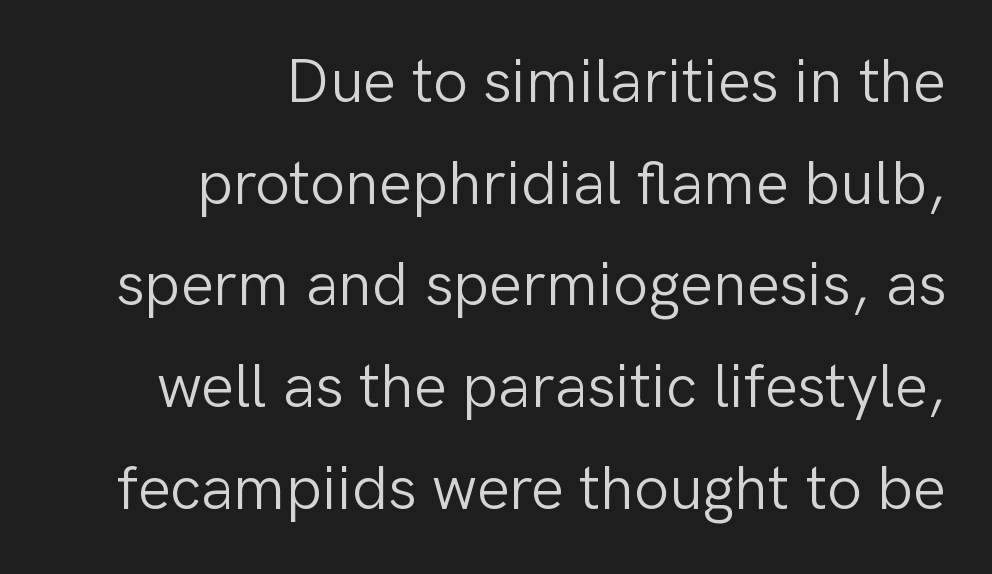
The space beneath each line is pristine and unruled. On a weight scale, this lands at 450 or below. Regarding leading, the lines here are spaced in the standard way. The face used here is rendered with its standard letterfit. Nope, no serifs anywhere on these letters. Designer's note — italics off, roman on.
